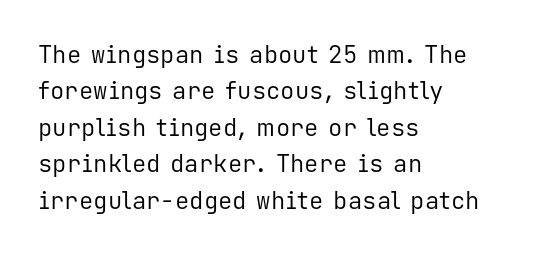
The image shows 24 px text type, upright; set left-aligned, normal line spacing (1.52x), normal letter spacing, not underlined.
